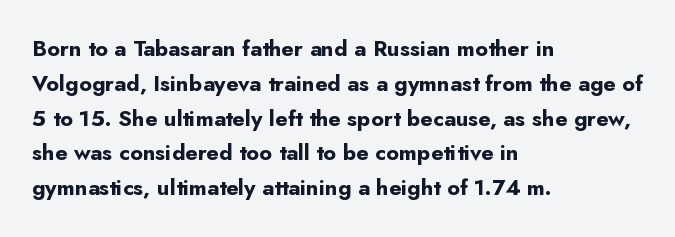
One-word summary of the alignment: left. Characters remain perfectly vertical along every line. Words float on clear page, feet unadorned. Look at the tracking — it's just the regular setting, nothing added.
